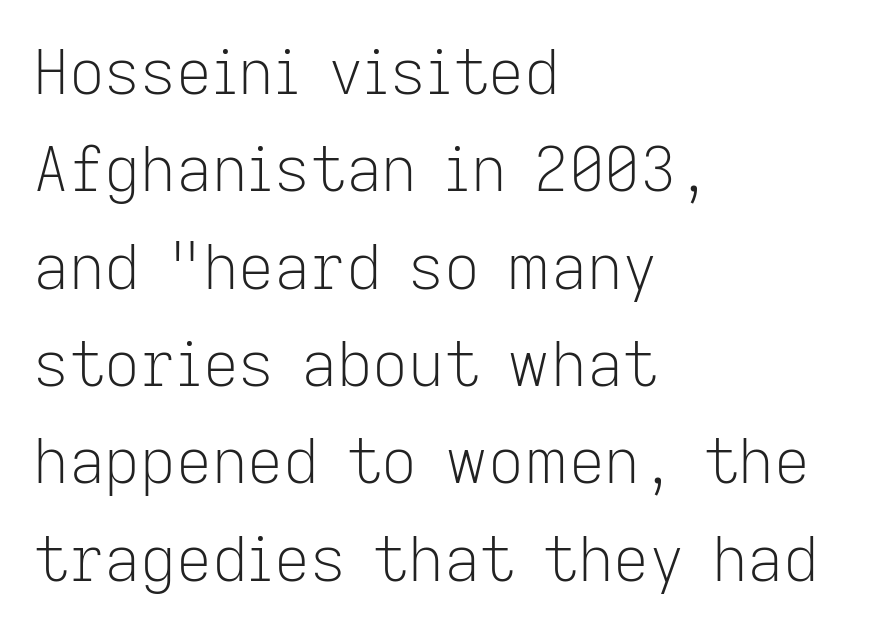
Note the varied advance widths — an 'i' is clearly narrower than an 'm'. Horizontally, the lines are justified to the leading edge only. No feet cap the strokes, marking this as sans-serif type. Heft: none added — not bold.
